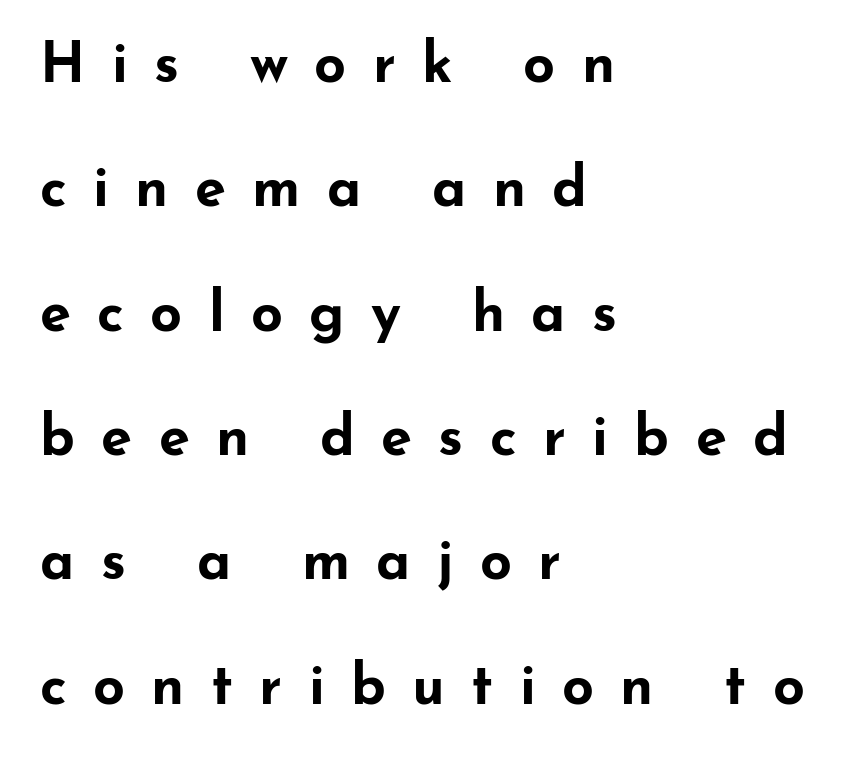
The block of text is sparse from top to bottom, with ample space between rows. The rendering uses natural spacing where letterforms have individual widths. Are there feet on the stems? There aren't — it's a sans. A clean baseline with only descenders dipping below it.
